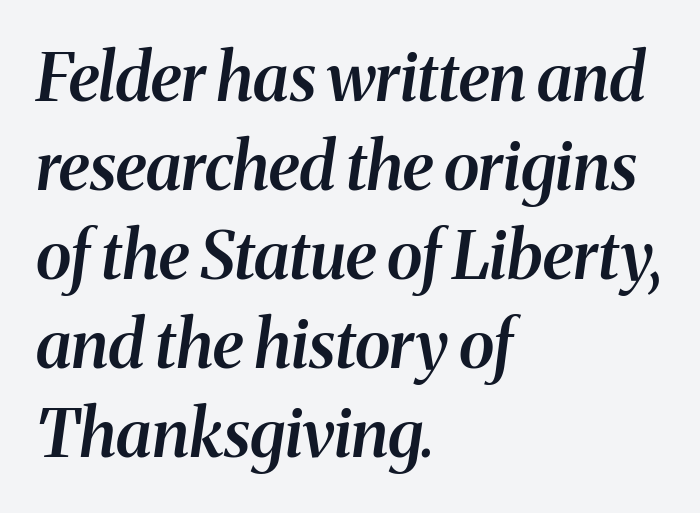
Q: Is the text bold? A: Semi-bold.
Q: Is the text italic (slanted)? A: Yes, it leans right by about 8 degrees.
Q: Is the typeface a serif or a sans-serif typeface? A: Serif.
Q: Is the text underlined? A: No.
Q: How is the paragraph aligned? A: Left-aligned.
Q: Is the spacing between letters normal or unusually wide? A: Normal.
Q: Is the spacing between lines tight, normal or loose? A: Normal.
Q: Width (condensed, normal, or wide)? A: Normal.
Q: Stroke contrast? A: Medium.
Q: x-height? A: Medium.
Q: Monospaced? A: No.
